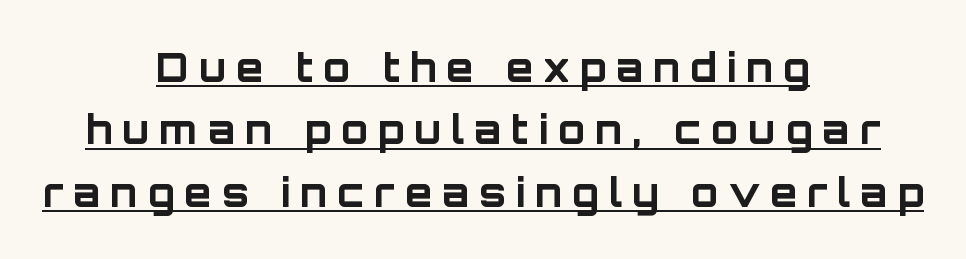
Q: Is the text bold? A: Yes.
Q: Is the text italic (slanted)? A: No, it is upright.
Q: Is the typeface a serif or a sans-serif typeface? A: Sans-serif.
Q: Is the text underlined? A: Yes.
Q: How is the paragraph aligned? A: Centered.
Q: Is the spacing between letters normal or unusually wide? A: Unusually wide.
Q: Is the spacing between lines tight, normal or loose? A: Normal.
Q: Width (condensed, normal, or wide)? A: Normal.
Q: Stroke contrast? A: Low.
Q: x-height? A: Large.
Q: Monospaced? A: No.
